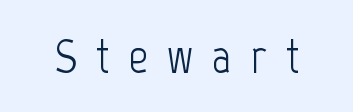
{"serif": "no", "italic": "no", "bold": "no", "weight": "light", "width": "condensed", "stroke_contrast": "low", "x_height": "medium", "monospaced": "no", "underline": "no", "letter_spacing": "wide", "letter_spacing_em": 0.39, "glyph_px": 49}
